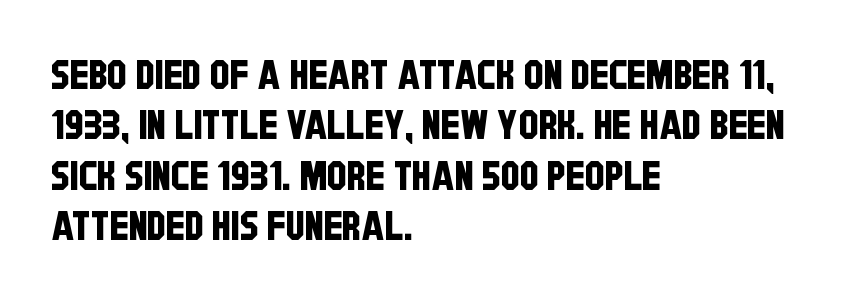
Q: Is the typeface a serif or a sans-serif typeface? A: Sans-serif.
Q: Is the text underlined? A: No.
Q: How is the paragraph aligned? A: Left-aligned.
Q: Is the spacing between letters normal or unusually wide? A: Normal.
Q: Is the spacing between lines tight, normal or loose? A: Normal.
Q: Width (condensed, normal, or wide)? A: Condensed.
Q: Stroke contrast? A: Low.
Q: x-height? A: Large.
Q: Monospaced? A: No.
